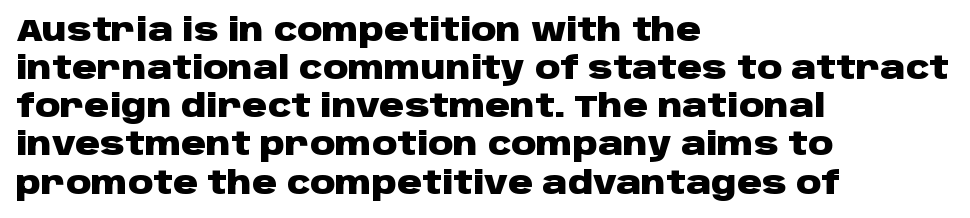
Letterform terminals end flat and unadorned throughout the passage. These lines are rendered in a variable-pitch font. Compared with a centered layout, this one pins lines to the left instead. Every letter is thick-stroked: bold, no question.
